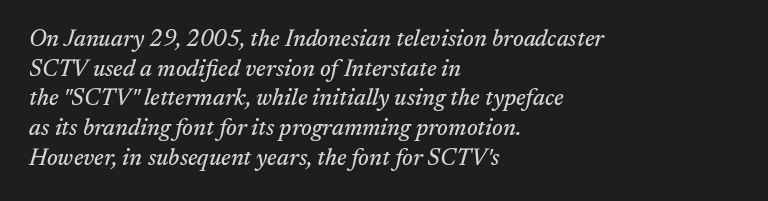
Q: Is the text italic (slanted)? A: Yes, it leans right by about 17 degrees.
Q: Is the text underlined? A: No.
Q: How is the paragraph aligned? A: Left-aligned.
Q: Is the spacing between letters normal or unusually wide? A: Normal.
Q: Is the spacing between lines tight, normal or loose? A: Normal.
